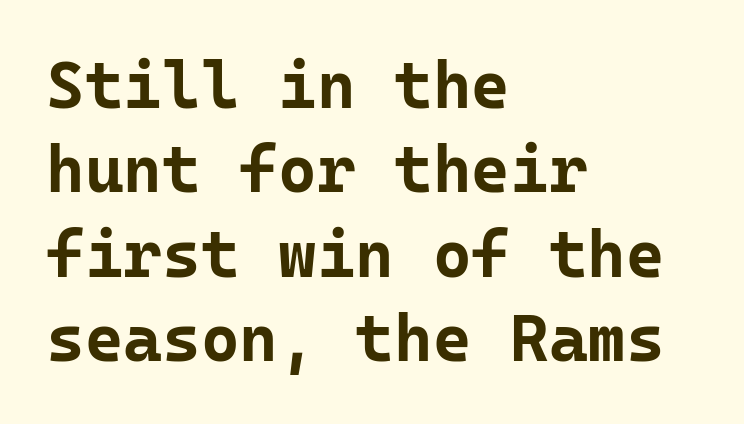
Q: Is the text bold? A: Yes.
Q: Is the text italic (slanted)? A: No, it is upright.
Q: Is the typeface a serif or a sans-serif typeface? A: Sans-serif.
Q: Is the text underlined? A: No.
Q: How is the paragraph aligned? A: Left-aligned.
Q: Is the spacing between letters normal or unusually wide? A: Normal.
Q: Is the spacing between lines tight, normal or loose? A: Normal.
Q: Width (condensed, normal, or wide)? A: Normal.
Q: Stroke contrast? A: Low.
Q: x-height? A: Medium.
Q: Monospaced? A: Yes.
